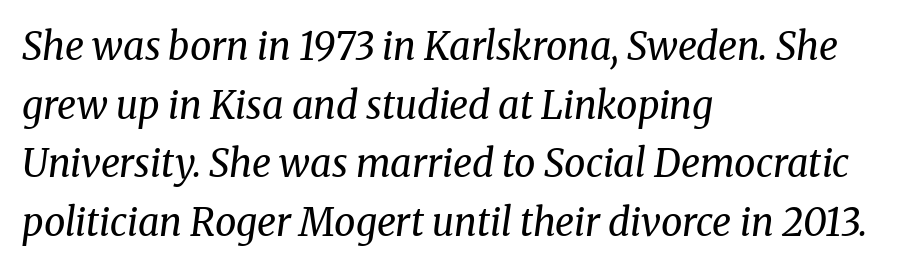
{"serif": "yes", "italic": "yes", "lean": "right", "slant_degrees": 8, "bold": "no", "weight": "regular", "width": "normal", "stroke_contrast": "medium", "x_height": "medium", "monospaced": "no", "underline": "no", "align": "left", "line_spacing": "normal", "line_spacing_ratio": 1.54, "letter_spacing": "normal", "letter_spacing_em": 0.0, "glyph_px": 38}
